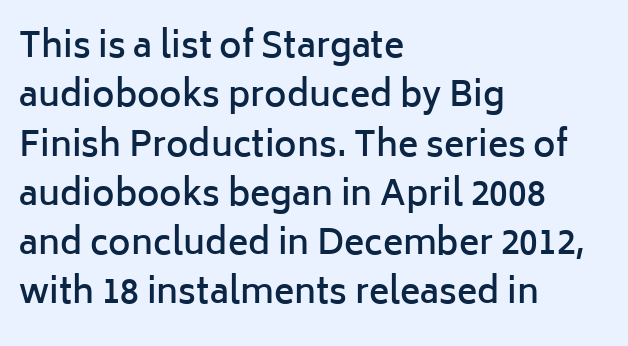
The image shows 34 px semibold sans-serif type, upright; set left-aligned, normal line spacing (1.45x), normal letter spacing, not underlined; low stroke contrast and a medium x-height.
